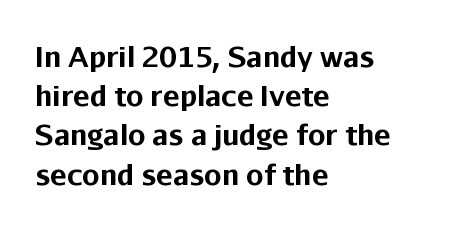
Varying glyph widths throughout — classic text-font behaviour. You can tell it's not italic because the verticals are truly vertical. I'd describe the lettering as bold — thick and assertive. The rows are spaced the way most documents space them. There is no visible air inserted between adjacent glyphs.
